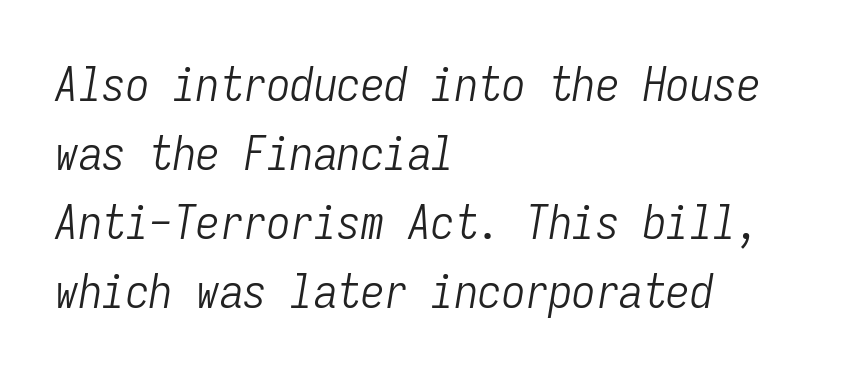
The image shows 47 px light, condensed type, italic (leaning right), monospaced; set left-aligned, normal line spacing (1.47x), normal letter spacing, not underlined; low stroke contrast and a medium x-height.
